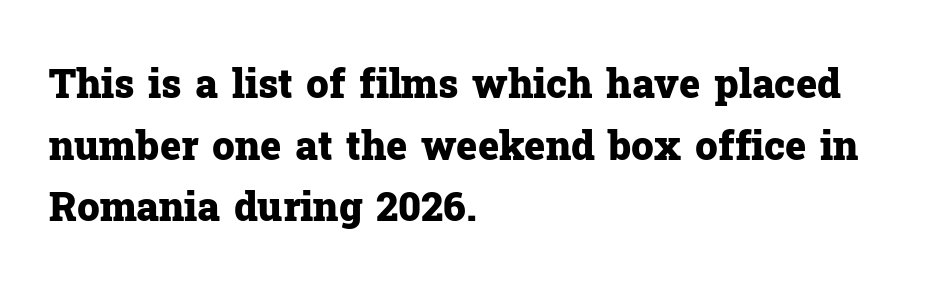
Students, note that the glyphs here touch the page at normal intervals. Every letter is thick-stroked: bold, no question. The characters display serif detailing at their extremities. Students, observe: this is what conventionally led text looks like. Here the designer chose a conventional face with non-uniform glyph widths. These lines are set flush left with a ragged right edge.
